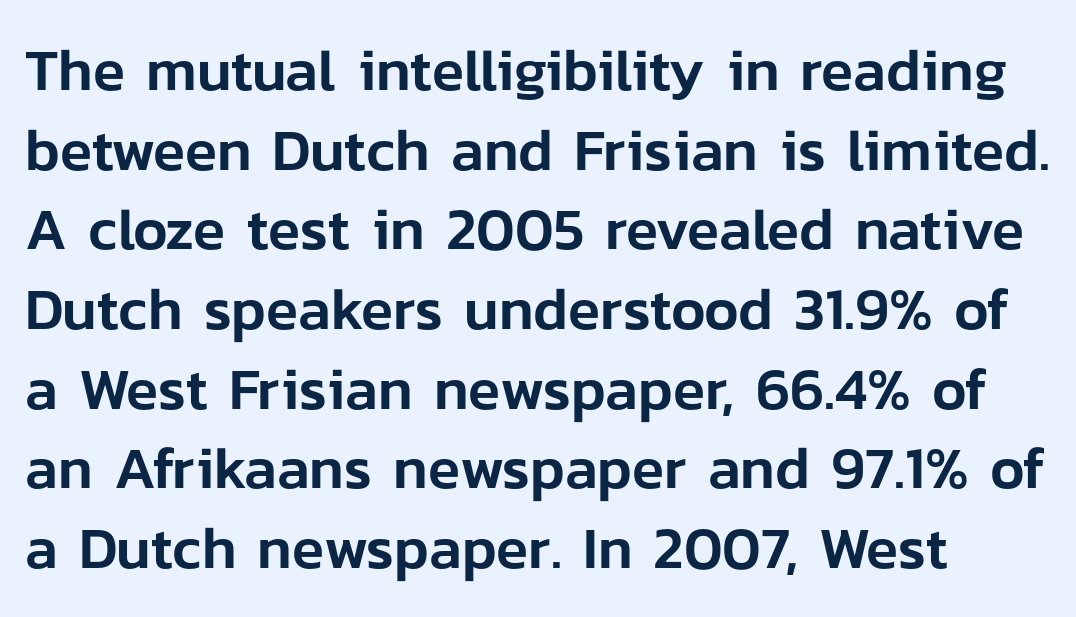
The image shows 59 px sans-serif type, upright; set left-aligned, normal line spacing (1.35x), normal letter spacing, not underlined; low stroke contrast and a medium x-height.
